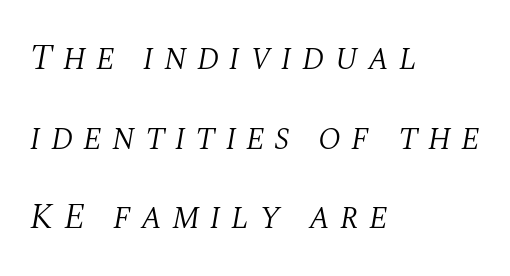
{"serif": "yes", "italic": "yes", "lean": "right", "slant_degrees": 10, "bold": "no", "weight": "light", "width": "normal", "stroke_contrast": "medium", "x_height": "large", "monospaced": "no", "underline": "no", "align": "left", "line_spacing": "loose", "line_spacing_ratio": 2.21, "letter_spacing": "wide", "letter_spacing_em": 0.27, "glyph_px": 36}
